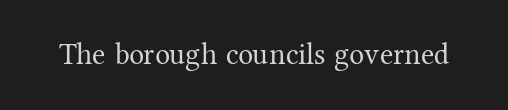
Q: Is the text bold? A: No.
Q: Is the text italic (slanted)? A: No, it is upright.
Q: Is the typeface a serif or a sans-serif typeface? A: Serif.
Q: Is the text underlined? A: No.
Q: Is the spacing between letters normal or unusually wide? A: Normal.
Q: Width (condensed, normal, or wide)? A: Normal.
Q: Stroke contrast? A: Medium.
Q: x-height? A: Medium.
Q: Monospaced? A: No.
